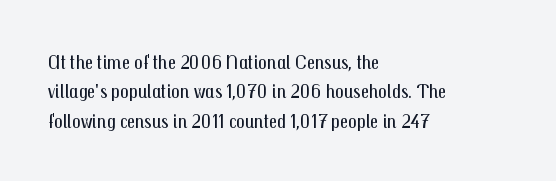
The image shows 21 px text type, upright; set left-aligned, normal line spacing (1.4x), normal letter spacing, not underlined.
